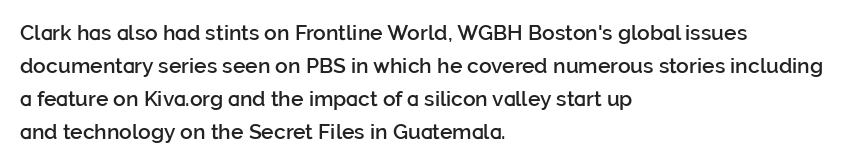
Q: Is the text bold? A: Semi-bold.
Q: Is the text italic (slanted)? A: No, it is upright.
Q: Is the text underlined? A: No.
Q: How is the paragraph aligned? A: Left-aligned.
Q: Is the spacing between letters normal or unusually wide? A: Normal.
Q: Is the spacing between lines tight, normal or loose? A: Normal.
